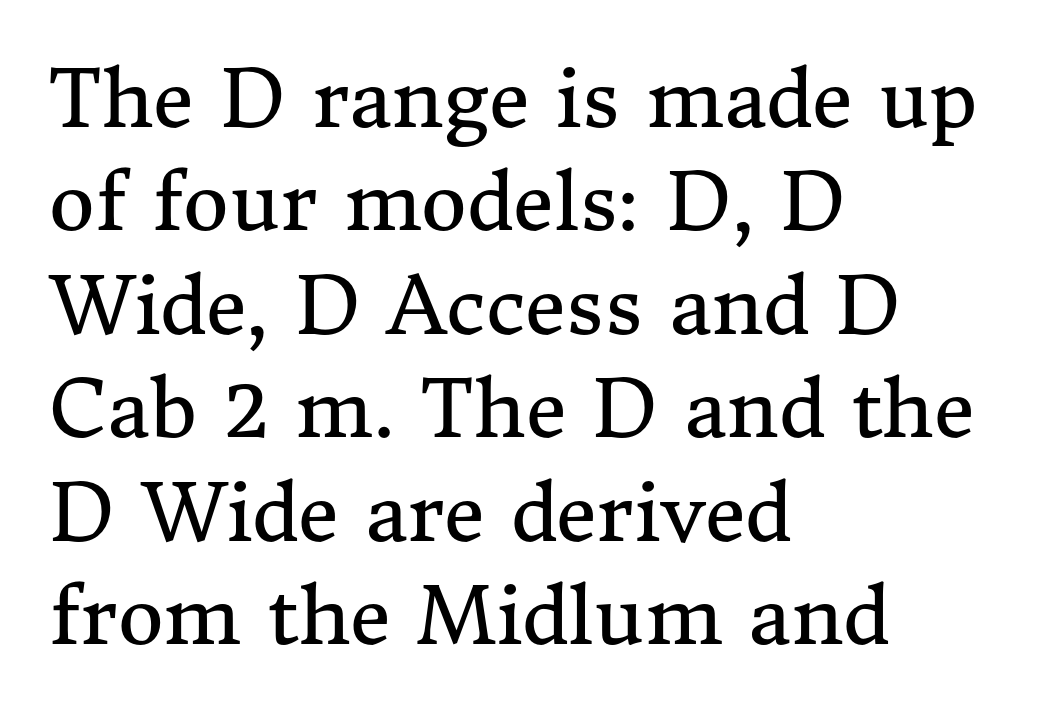
{"serif": "yes", "italic": "no", "bold": "no", "weight": "regular", "width": "normal", "stroke_contrast": "medium", "x_height": "medium", "monospaced": "no", "underline": "no", "align": "left", "line_spacing": "normal", "line_spacing_ratio": 1.31, "letter_spacing": "normal", "letter_spacing_em": 0.0, "glyph_px": 79}
